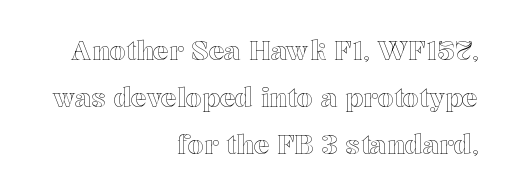
{"italic": "no", "underline": "no", "align": "right", "line_spacing_ratio": 1.81, "letter_spacing": "normal", "letter_spacing_em": 0.0, "glyph_px": 26}
